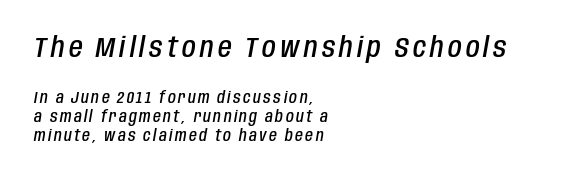
Q: Is the text bold? A: Semi-bold.
Q: Is the text italic (slanted)? A: Yes, it leans right by about 10 degrees.
Q: Is the text underlined? A: No.
Q: How is the paragraph aligned? A: Left-aligned.
Q: Which block of text is set in a larger size, the first (top) or the second (bottom)? A: The first (top) one.
Q: Width (condensed, normal, or wide)? A: Condensed.
Q: Stroke contrast? A: Low.
Q: x-height? A: Large.
Q: Monospaced? A: No.
